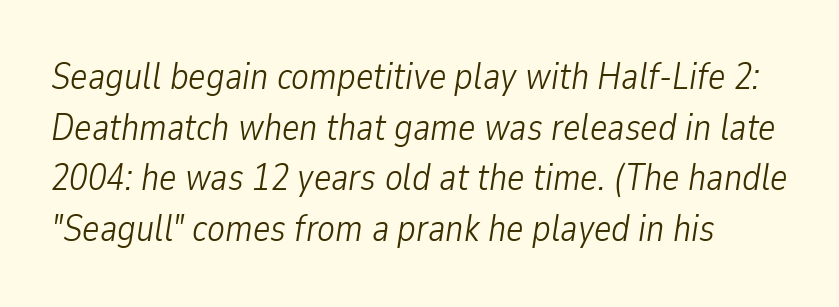
The image shows 37 px light, condensed type, italic (leaning right); set normal line spacing (1.37x), normal letter spacing, not underlined; low stroke contrast and a medium x-height.
